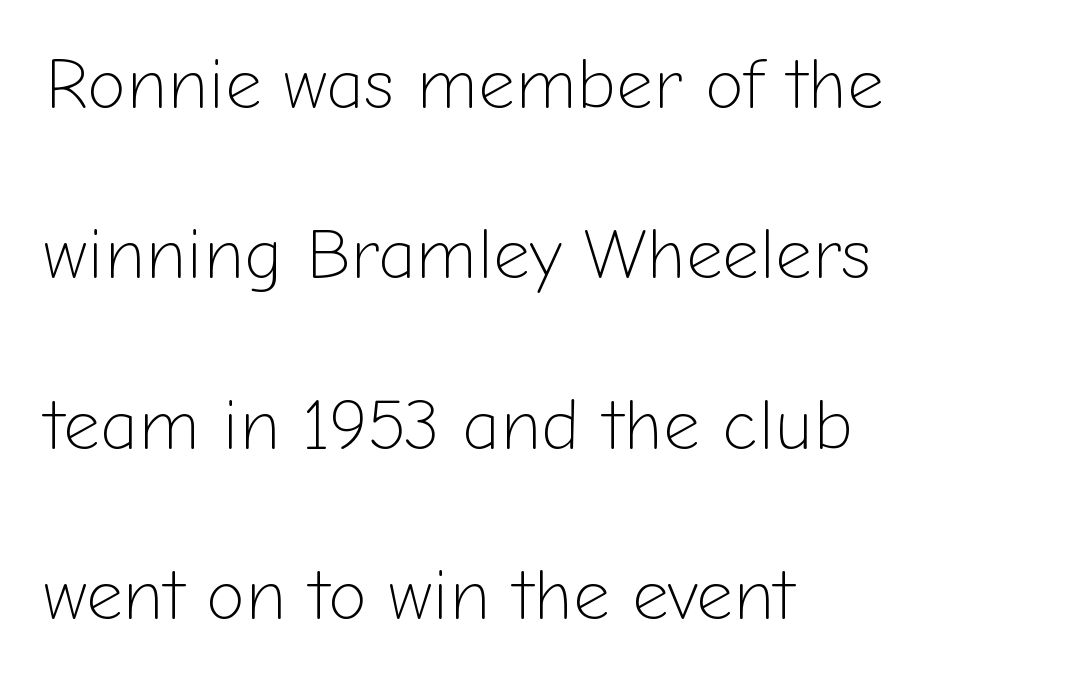
{"serif": "no", "italic": "no", "bold": "no", "weight": "light", "width": "normal", "stroke_contrast": "low", "x_height": "medium", "monospaced": "no", "underline": "no", "align": "left", "line_spacing": "loose", "line_spacing_ratio": 2.4, "letter_spacing": "normal", "letter_spacing_em": 0.0, "glyph_px": 71}
